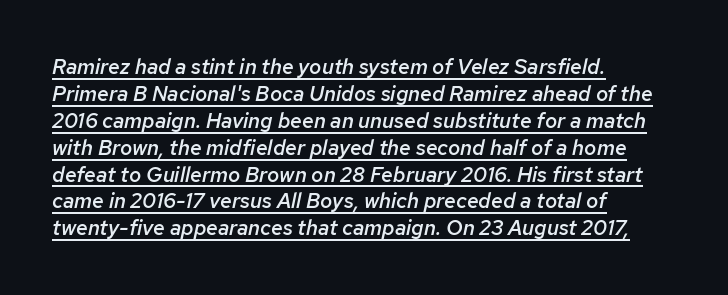
{"italic": "yes", "lean": "right", "slant_degrees": 12, "bold": "semi", "underline": "yes", "align": "left", "line_spacing": "normal", "line_spacing_ratio": 1.28, "letter_spacing": "normal", "letter_spacing_em": 0.0, "glyph_px": 21}
